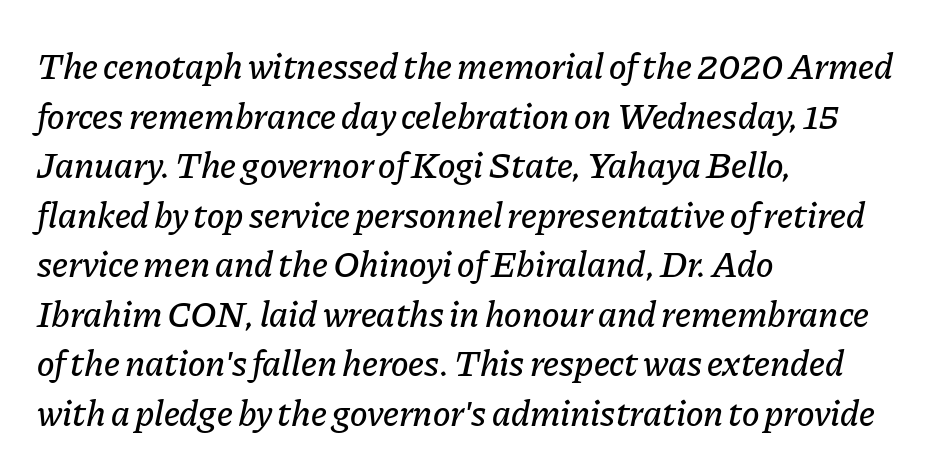
Do the characters align in a grid? No, the font is proportional. The rag falls on the right side of this text block. Tall strokes in this sample are angled rather than plumb. Horizontal bands of white between lines are of average thickness.
